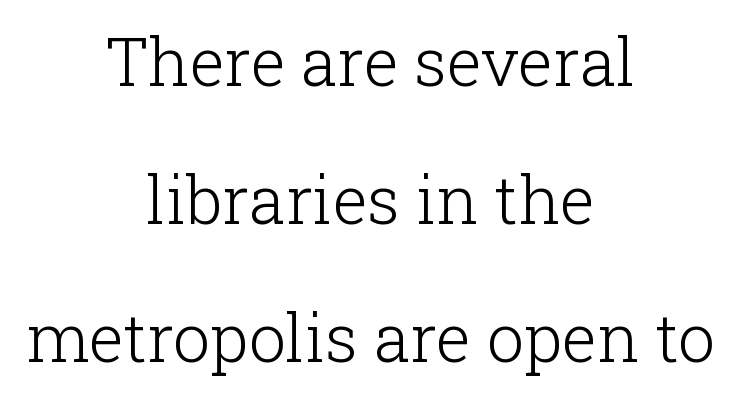
Vertical spacing — loose. Caption: face not bold, strokes unweighted. Proportional: the letters do not fall into vertical columns. A roman cut, with each character standing at attention.
